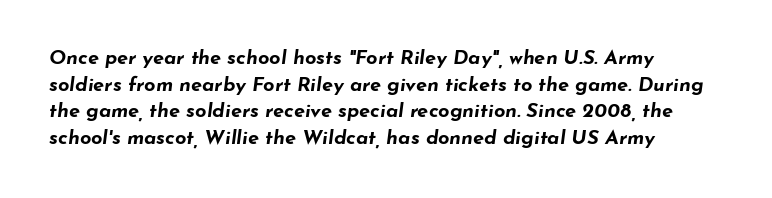
{"italic": "yes", "lean": "right", "slant_degrees": 7, "bold": "yes", "underline": "no", "align": "left", "line_spacing": "normal", "line_spacing_ratio": 1.33, "letter_spacing": "normal", "letter_spacing_em": 0.0, "glyph_px": 20}
